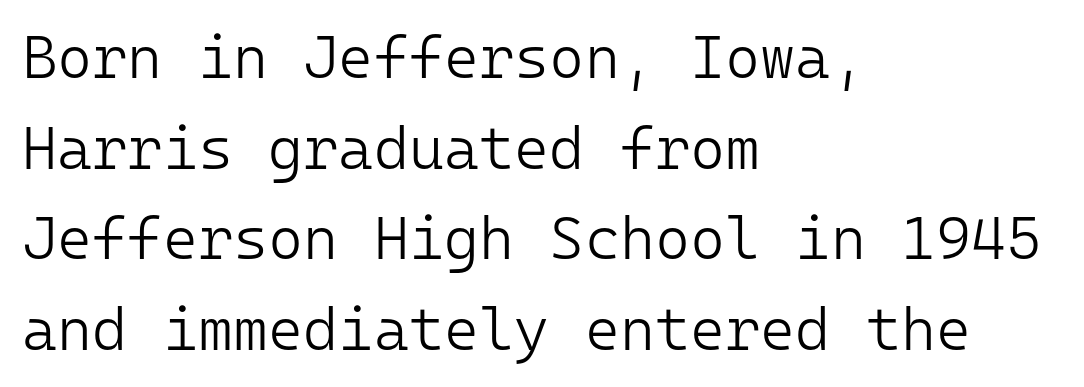
{"serif": "no", "italic": "no", "bold": "no", "weight": "light", "width": "normal", "stroke_contrast": "low", "x_height": "medium", "monospaced": "yes", "underline": "no", "align": "left", "line_spacing": "normal", "line_spacing_ratio": 1.51, "letter_spacing": "normal", "letter_spacing_em": 0.0, "glyph_px": 60}
